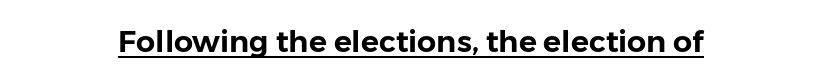
{"serif": "no", "italic": "no", "width": "normal", "stroke_contrast": "low", "x_height": "medium", "monospaced": "no", "underline": "yes", "letter_spacing": "normal", "letter_spacing_em": 0.0, "glyph_px": 30}
